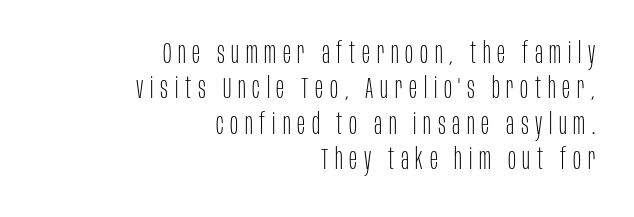
Q: Is the text bold? A: No.
Q: Is the text italic (slanted)? A: No, it is upright.
Q: Is the typeface a serif or a sans-serif typeface? A: Sans-serif.
Q: Is the text underlined? A: No.
Q: How is the paragraph aligned? A: Right-aligned.
Q: Is the spacing between letters normal or unusually wide? A: Unusually wide.
Q: Width (condensed, normal, or wide)? A: Condensed.
Q: Stroke contrast? A: Low.
Q: x-height? A: Large.
Q: Monospaced? A: No.
